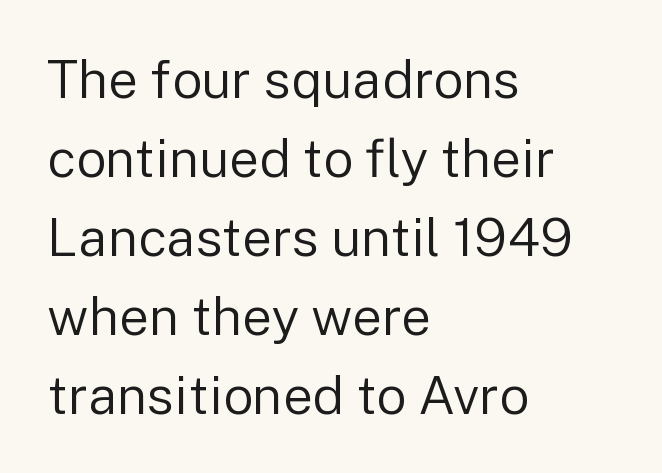
{"serif": "no", "italic": "no", "bold": "no", "weight": "regular", "width": "normal", "stroke_contrast": "low", "x_height": "medium", "monospaced": "no", "underline": "no", "align": "left", "line_spacing": "normal", "line_spacing_ratio": 1.49, "letter_spacing": "normal", "letter_spacing_em": 0.0, "glyph_px": 53}
